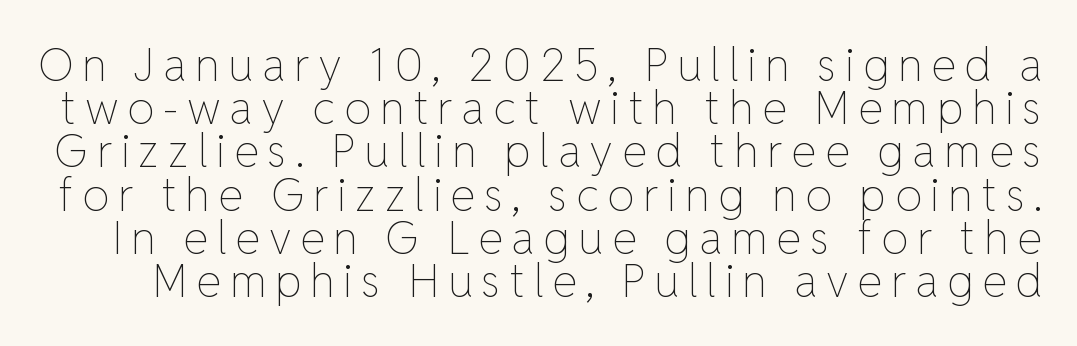
Do the characters align in a grid? No, the font is proportional. This sample uses an upright cut, with every glyph sitting square on the baseline. Weight: not bold — regular or lighter. Underlining? Definitely not there.
